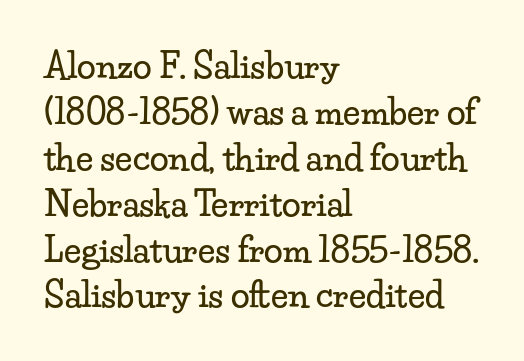
Serif or sans? Serif — the stroke terminals have little feet. The face used here is proportionally spaced, like ordinary book or web type. The gap between lines stays unmarked. Line spacing here is normal. The ragged edge is on the right, which tells us the setting is flush left. The letters stand upright; this is a roman face.
